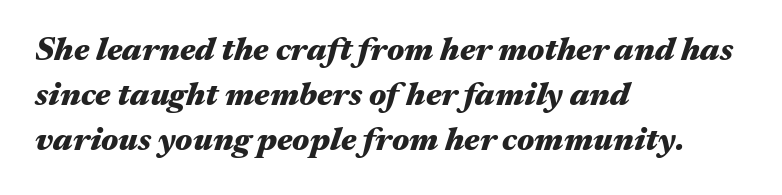
{"italic": "yes", "lean": "right", "slant_degrees": 17, "bold": "yes", "weight": "heavy", "width": "wide", "stroke_contrast": "medium", "x_height": "medium", "monospaced": "no", "underline": "no", "align": "left", "line_spacing": "normal", "line_spacing_ratio": 1.37, "letter_spacing": "normal", "letter_spacing_em": 0.0, "glyph_px": 33}
